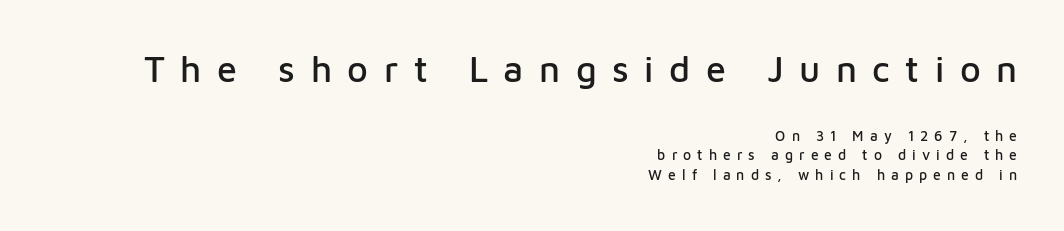
{"serif": "no", "italic": "no", "width": "normal", "stroke_contrast": "low", "x_height": "medium", "monospaced": "no", "underline": "no", "align": "right", "line_spacing": "normal", "line_spacing_ratio": 1.41, "letter_spacing": "wide", "letter_spacing_em": 0.43, "larger_block": "first", "size_ratio": 2.57, "glyph_px": 36}
